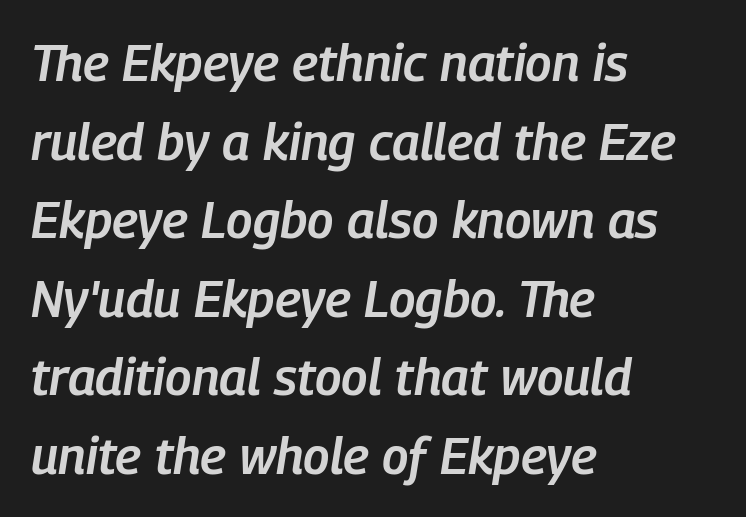
{"italic": "yes", "lean": "right", "slant_degrees": 9, "bold": "semi", "weight": "semibold", "width": "condensed", "stroke_contrast": "low", "x_height": "medium", "monospaced": "no", "underline": "no", "align": "left", "line_spacing": "normal", "line_spacing_ratio": 1.54, "letter_spacing": "normal", "letter_spacing_em": 0.0, "glyph_px": 51}
